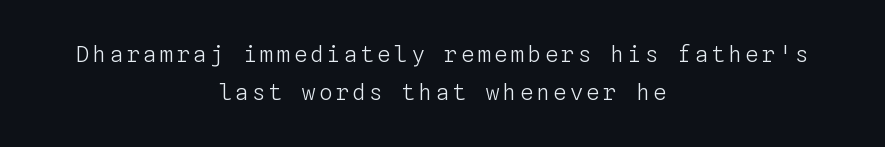
The specimen reads as upright at a glance. The text block is weighted toward neither margin, spreading evenly from the middle. Clear beneath every line of the passage. Ink coverage per letter is moderate at most.
